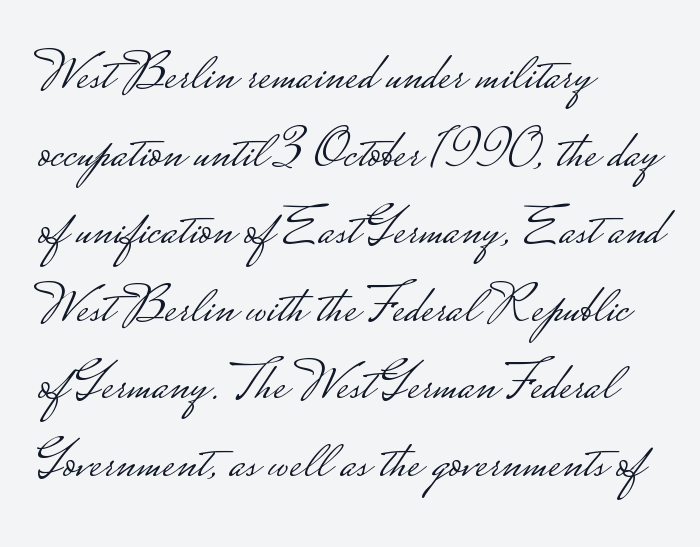
The image shows 55 px light, wide sans-serif type; set left-aligned, normal line spacing (1.41x), normal letter spacing, not underlined; low stroke contrast.
